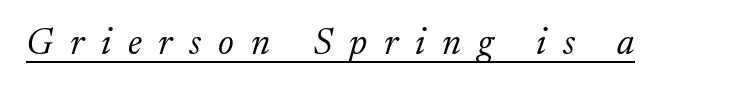
Q: Is the text bold? A: No.
Q: Is the text italic (slanted)? A: Yes, it leans right by about 17 degrees.
Q: Is the typeface a serif or a sans-serif typeface? A: Serif.
Q: Is the text underlined? A: Yes.
Q: Is the spacing between letters normal or unusually wide? A: Unusually wide.
Q: Width (condensed, normal, or wide)? A: Normal.
Q: Stroke contrast? A: Low.
Q: x-height? A: Medium.
Q: Monospaced? A: No.
